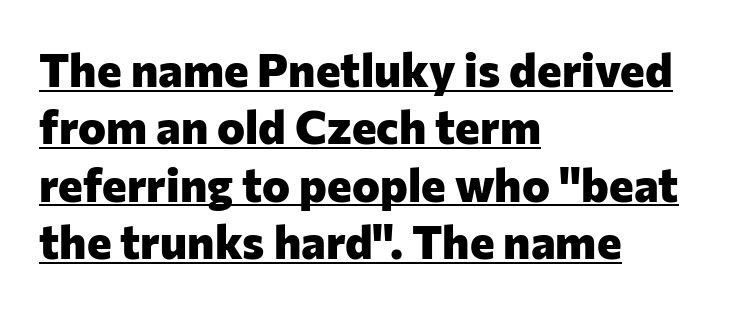
The image shows 47 px heavy sans-serif type, upright; set left-aligned, line spacing 1.22x, normal letter spacing, underlined; low stroke contrast and a medium x-height.
